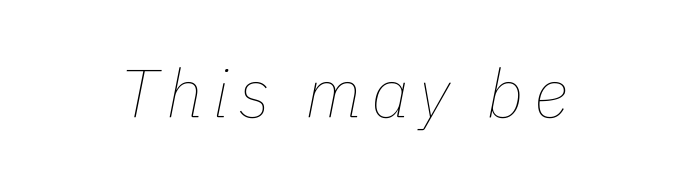
The image shows 67 px thin type, italic (leaning right); set not underlined; low stroke contrast and a medium x-height.
